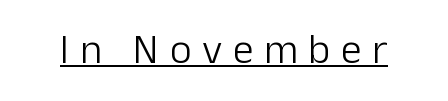
The image shows 42 px light sans-serif type, upright; set unusually wide letter spacing (+0.25 em), underlined; low stroke contrast and a medium x-height.
